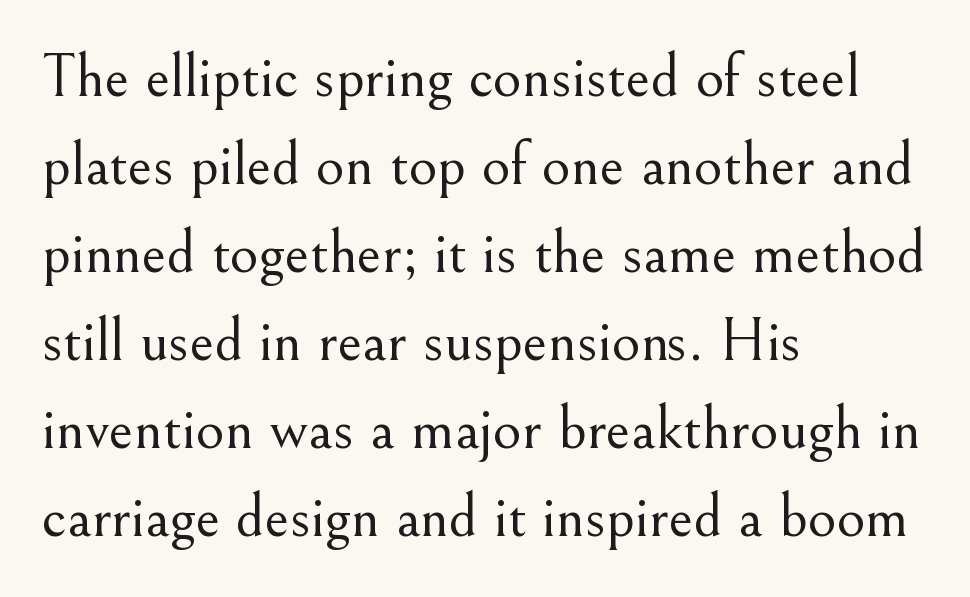
Q: Is the text bold? A: No.
Q: Is the text italic (slanted)? A: No, it is upright.
Q: Is the typeface a serif or a sans-serif typeface? A: Serif.
Q: Is the text underlined? A: No.
Q: How is the paragraph aligned? A: Left-aligned.
Q: Is the spacing between letters normal or unusually wide? A: Normal.
Q: Is the spacing between lines tight, normal or loose? A: Normal.
Q: Width (condensed, normal, or wide)? A: Normal.
Q: Stroke contrast? A: Medium.
Q: x-height? A: Small.
Q: Monospaced? A: No.
